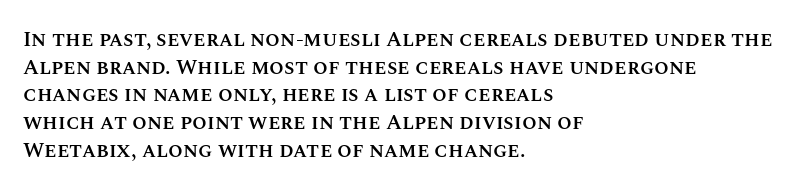
These words are printed semibold, heavier than regular yet not bold. Does the lettering tilt? It doesn't — this is upright. The area under the type is left untouched. Alignment: flush left.
